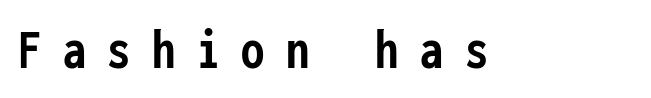
Does extra space separate the letters? Yes, quite a lot of it. The passage shown is typed in a monospace face where columns stay perfectly aligned. Heft: maximum for text — a bold. Quick note: not italic, upright.
